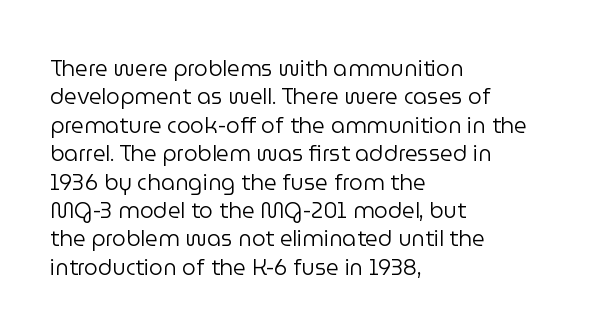
The image shows 22 px text type, upright; set left-aligned, normal line spacing (1.29x), normal letter spacing, not underlined.
